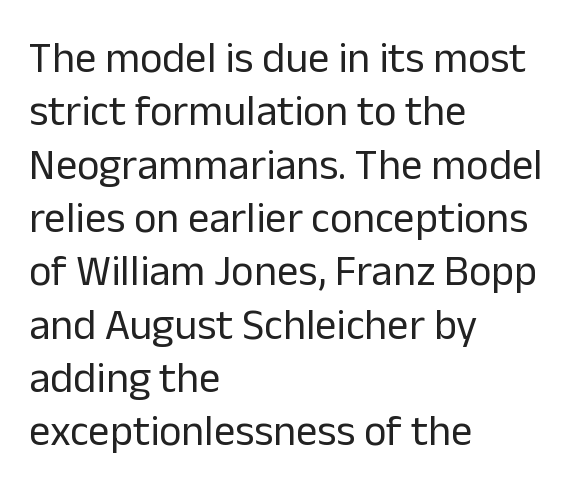
The image shows 43 px regular-weight sans-serif type, upright; set left-aligned, line spacing 1.24x, normal letter spacing, not underlined; low stroke contrast and a medium x-height.
